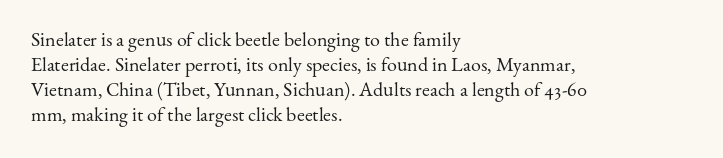
Underline: absent. These glyphs show unthickened strokes, regular width or finer. The leading is moderate, giving the passage an even texture. Upright lettering throughout.
